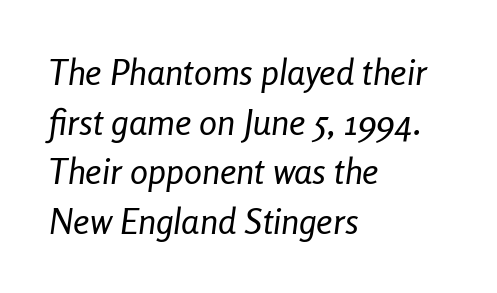
The weight tops out at a normal text grade. In terms of posture, this sample is oblique. Nothing unusual about the tracking: characters are spaced as the font intends. This sample keeps an unexceptional amount of space between lines. Is the block centered? No — it sits flush against the left margin. The face used here is proportionally spaced, like ordinary book or web type.
